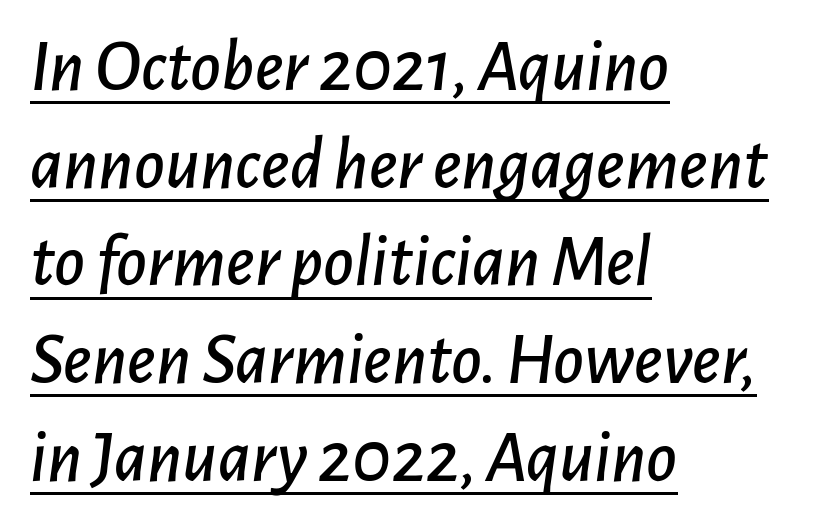
Honestly, the letter spacing is just normal — you wouldn't notice it. Every character sits at an angle, as italics do. Is the block centered? No — it sits flush against the left margin. Compared with typical paragraphs, the rows here are spaced about the same.
